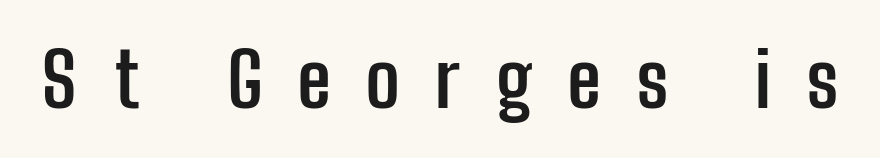
The face used here is proportionally spaced, like ordinary book or web type. Short note: letters widely spaced. Emphasis by weight is at full strength: bold. Plain, unruled lines of type. Rendered with straight, roman letterforms.
